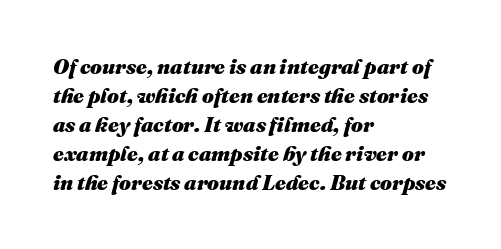
No word sits above an underline. The glyphs look as if they've been sheared to an angle. Look at the tracking — it's just the regular setting, nothing added. Vertically, the passage feels balanced, rows spaced as you'd expect.
